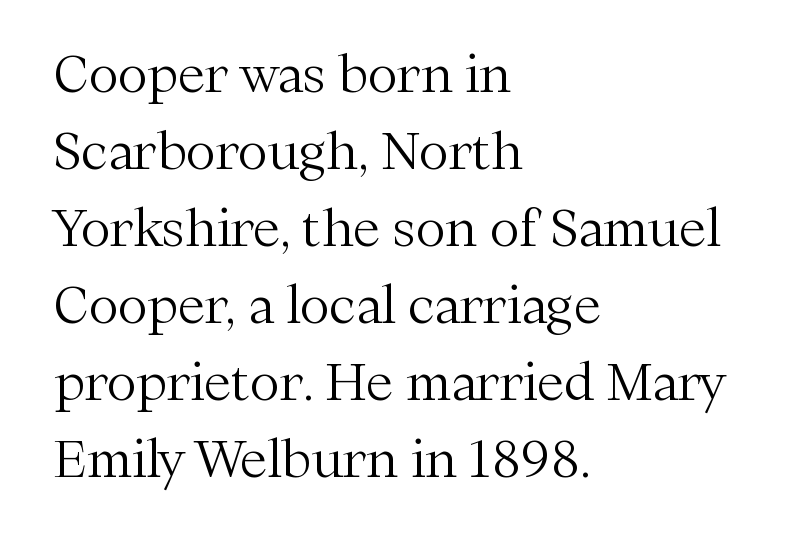
Q: Is the text bold? A: No.
Q: Is the text italic (slanted)? A: No, it is upright.
Q: Is the typeface a serif or a sans-serif typeface? A: Serif.
Q: Is the text underlined? A: No.
Q: How is the paragraph aligned? A: Left-aligned.
Q: Is the spacing between letters normal or unusually wide? A: Normal.
Q: Is the spacing between lines tight, normal or loose? A: Normal.
Q: Width (condensed, normal, or wide)? A: Normal.
Q: Stroke contrast? A: Medium.
Q: x-height? A: Medium.
Q: Monospaced? A: No.
